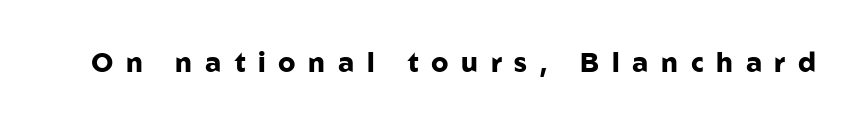
The passage shown has open, widely tracked lettering throughout. When letters stand straight like this, we call the style roman or upright. Does the weight exceed regular? Yes, all the way to bold. Plain, unruled lines of type.
